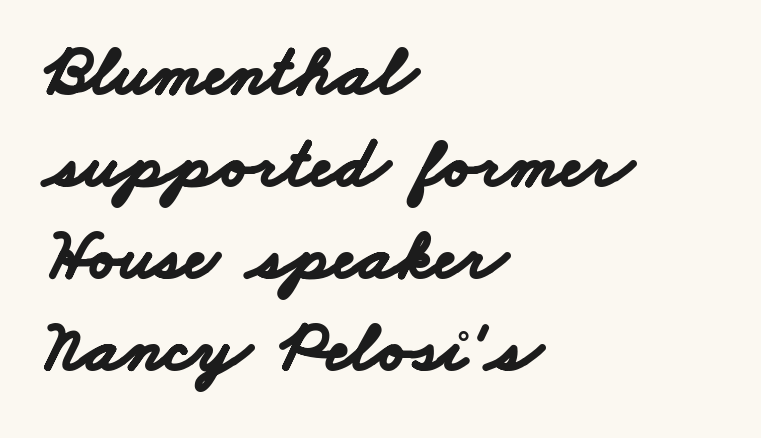
Letters rest on an invisible, unmarked baseline. The paragraph shown leans on its left margin. Are there feet on the stems? There aren't — it's a sans. The face used here has the dense, thick strokes of a bold. Spacing verdict: proportional, widths tailored to each character. Does extra space separate the letters? No, they use regular spacing.
